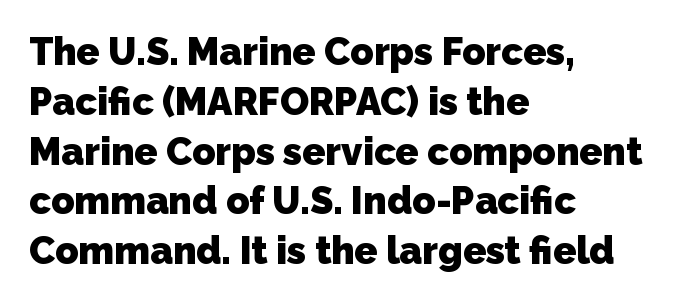
Thick stems and heavy bowls — unmistakably bold. There is no visible air inserted between adjacent glyphs. To sum up the face: it is a sans, with no serifs. Has an underline been added? It has not. This sample has the flowing, uneven cadence of proportional lettering. In CSS terms this would be text-align: left.
